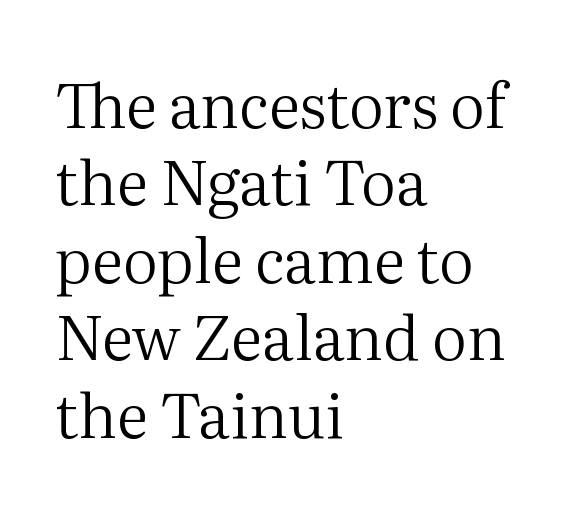
{"serif": "yes", "italic": "no", "bold": "no", "weight": "regular", "width": "normal", "stroke_contrast": "medium", "x_height": "medium", "monospaced": "no", "underline": "no", "align": "left", "line_spacing": "normal", "line_spacing_ratio": 1.25, "letter_spacing": "normal", "letter_spacing_em": 0.0, "glyph_px": 62}
